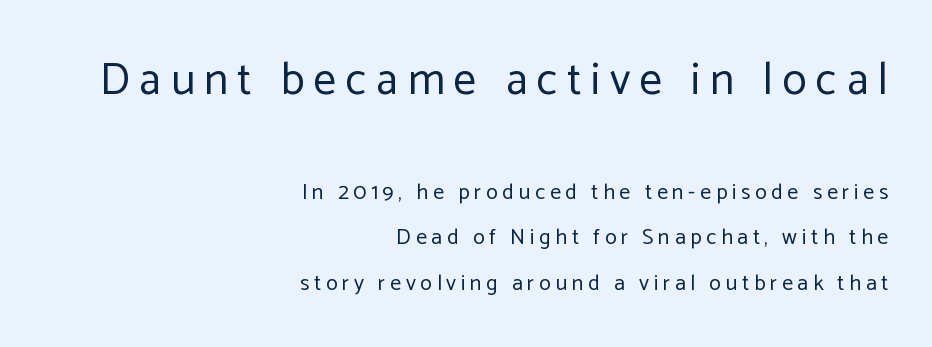
{"serif": "no", "italic": "no", "bold": "no", "weight": "regular", "width": "normal", "stroke_contrast": "low", "x_height": "medium", "monospaced": "no", "underline": "no", "align": "right", "line_spacing": "loose", "line_spacing_ratio": 2.08, "letter_spacing": "wide", "letter_spacing_em": 0.21, "larger_block": "first", "size_ratio": 2.05, "glyph_px": 45}
